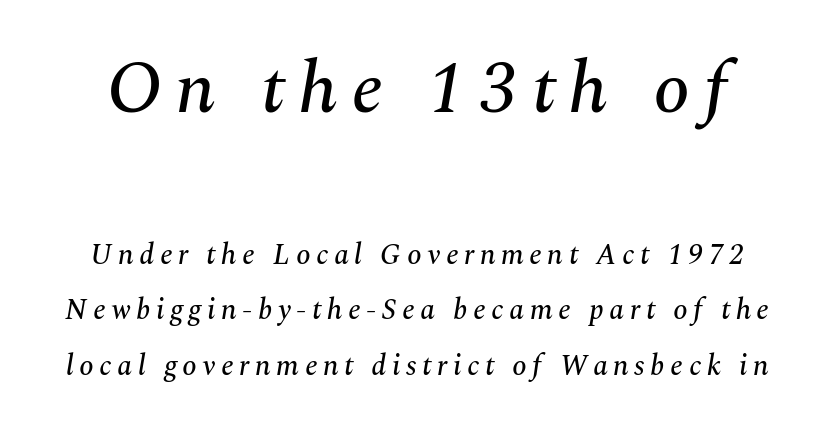
The image shows 73 px serif type, italic (leaning right); set loose line spacing (1.92x), not underlined; the first (top) block is 2.52x larger; medium stroke contrast and a medium x-height.
